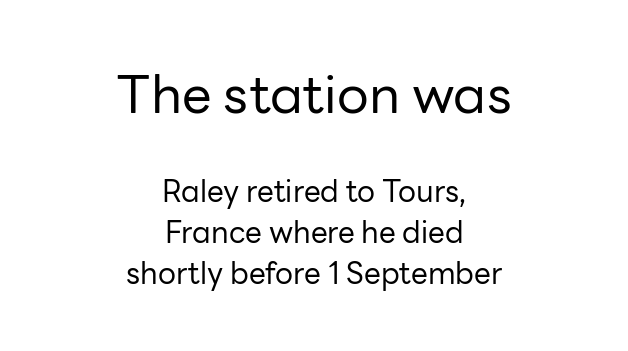
The image shows 53 px regular-weight sans-serif type, upright; set centered, normal line spacing (1.37x), normal letter spacing, not underlined; the first (top) block is 1.77x larger; low stroke contrast and a medium x-height.
